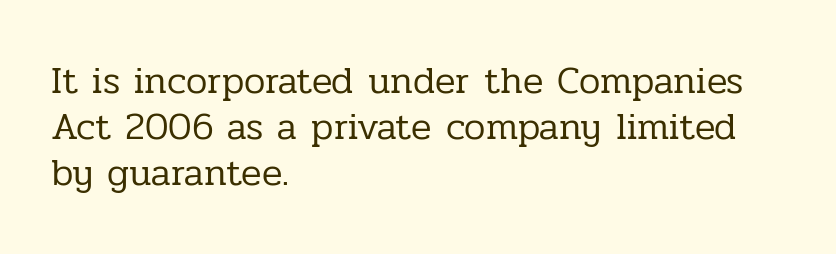
Font category for this specimen: serif. Short and long lines alike share a common starting point at left. A clean baseline with only descenders dipping below it. What stands out about the letter spacing? Nothing — it is the standard amount. The letters advance in unequal steps, a hallmark of proportional type.
